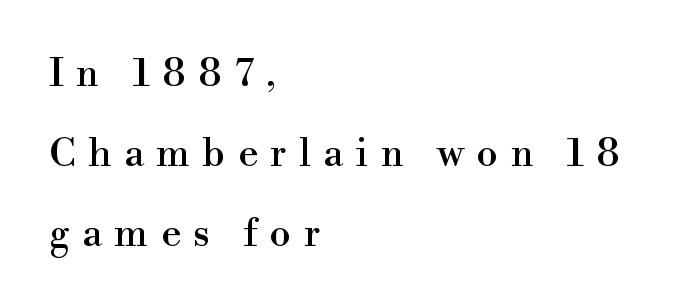
Unlike a clean sans, this face finishes its strokes with serifs. The face used here is rendered with a markedly widened letterfit. These lines stack with their left ends in a neat column. Style check: upright.
